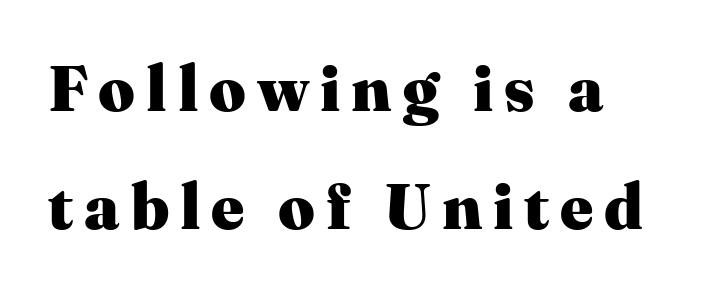
Q: Is the text bold? A: Yes.
Q: Is the text italic (slanted)? A: No, it is upright.
Q: Is the typeface a serif or a sans-serif typeface? A: Serif.
Q: Is the text underlined? A: No.
Q: Width (condensed, normal, or wide)? A: Normal.
Q: Stroke contrast? A: Medium.
Q: x-height? A: Medium.
Q: Monospaced? A: No.
